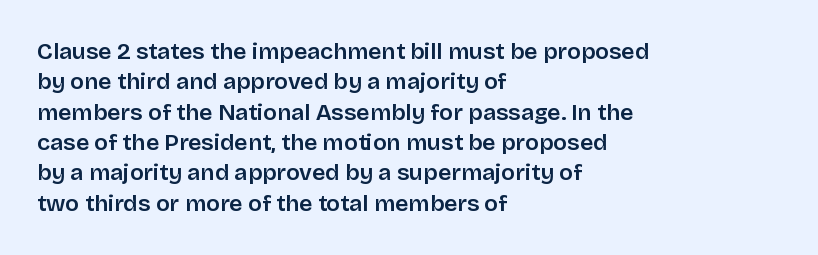
Q: Is the text italic (slanted)? A: No, it is upright.
Q: Is the text underlined? A: No.
Q: How is the paragraph aligned? A: Left-aligned.
Q: Is the spacing between letters normal or unusually wide? A: Normal.
Q: Is the spacing between lines tight, normal or loose? A: Normal.
